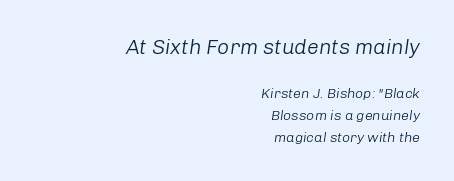
{"italic": "yes", "lean": "right", "slant_degrees": 8, "bold": "no", "underline": "no", "align": "right", "line_spacing": "normal", "line_spacing_ratio": 1.58, "letter_spacing": "normal", "letter_spacing_em": 0.0, "larger_block": "first", "size_ratio": 1.5, "glyph_px": 21}
